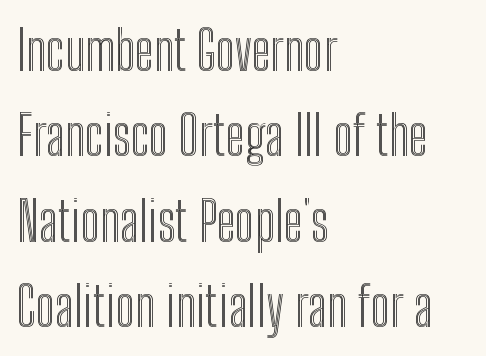
The image shows 54 px condensed type, upright; set left-aligned, normal line spacing (1.58x), normal letter spacing, not underlined; a medium x-height.
